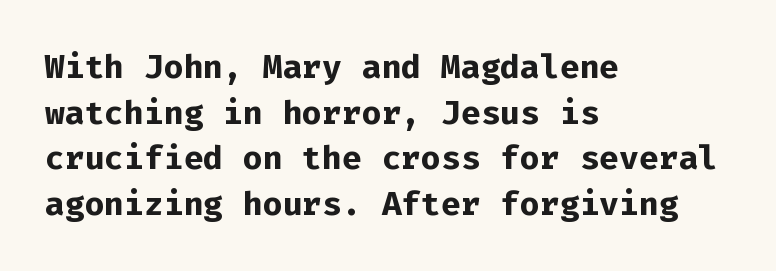
The image shows 33 px bold sans-serif type, upright, monospaced; set left-aligned, normal line spacing (1.38x), normal letter spacing, not underlined; low stroke contrast and a medium x-height.
